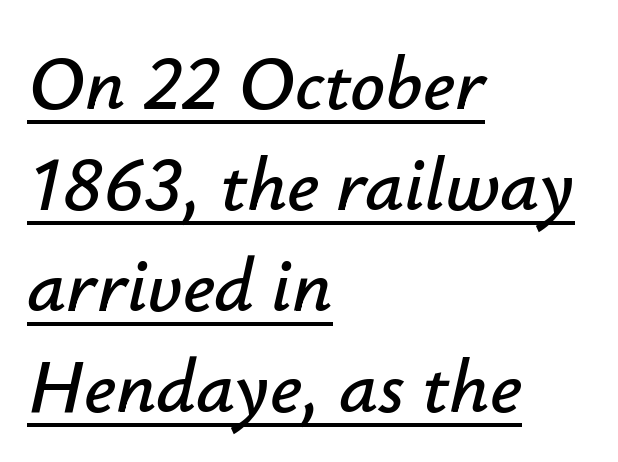
{"italic": "yes", "lean": "right", "slant_degrees": 12, "width": "normal", "stroke_contrast": "low", "x_height": "small", "monospaced": "no", "underline": "yes", "align": "left", "line_spacing": "normal", "line_spacing_ratio": 1.31, "letter_spacing": "normal", "letter_spacing_em": 0.0, "glyph_px": 77}
